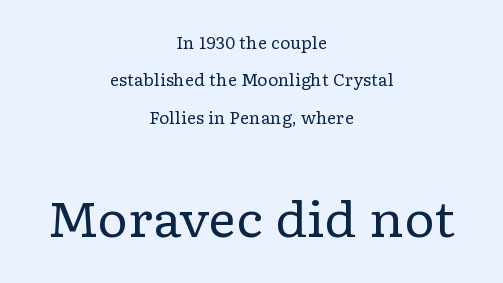
Q: Is the text bold? A: No.
Q: Is the text italic (slanted)? A: No, it is upright.
Q: Is the typeface a serif or a sans-serif typeface? A: Serif.
Q: Is the text underlined? A: No.
Q: How is the paragraph aligned? A: Centered.
Q: Is the spacing between letters normal or unusually wide? A: Normal.
Q: Is the spacing between lines tight, normal or loose? A: Loose.
Q: Which block of text is set in a larger size, the first (top) or the second (bottom)? A: The second (bottom) one.
Q: Width (condensed, normal, or wide)? A: Wide.
Q: Stroke contrast? A: Low.
Q: x-height? A: Medium.
Q: Monospaced? A: No.
